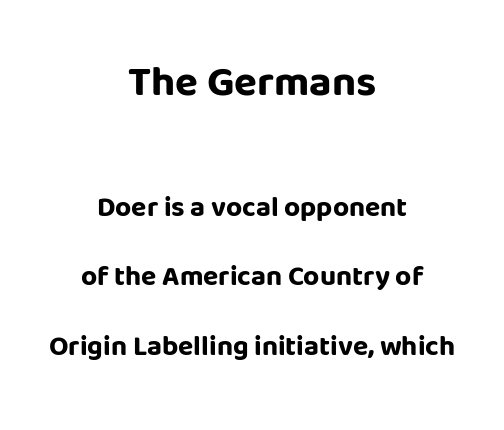
{"serif": "no", "italic": "no", "bold": "yes", "weight": "bold", "width": "normal", "stroke_contrast": "low", "x_height": "large", "monospaced": "no", "underline": "no", "align": "center", "line_spacing": "loose", "line_spacing_ratio": 2.48, "letter_spacing": "normal", "letter_spacing_em": 0.0, "larger_block": "first", "size_ratio": 1.5, "glyph_px": 42}
